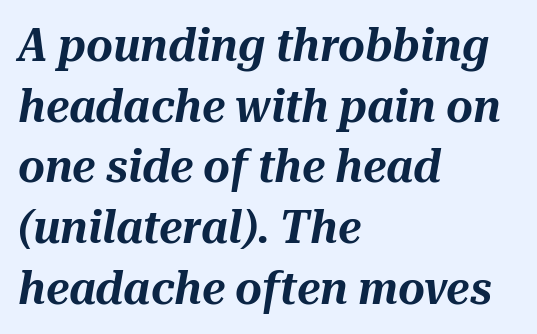
The image shows 46 px text type, italic (leaning right); set left-aligned, normal line spacing (1.32x), normal letter spacing, not underlined; medium stroke contrast and a medium x-height.
